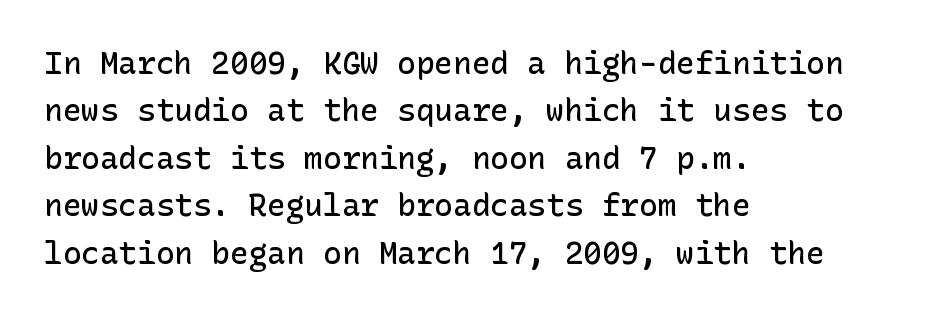
Q: Is the text bold? A: Semi-bold.
Q: Is the text italic (slanted)? A: No, it is upright.
Q: Is the typeface a serif or a sans-serif typeface? A: Sans-serif.
Q: Is the text underlined? A: No.
Q: How is the paragraph aligned? A: Left-aligned.
Q: Is the spacing between letters normal or unusually wide? A: Normal.
Q: Is the spacing between lines tight, normal or loose? A: Normal.
Q: Width (condensed, normal, or wide)? A: Normal.
Q: Stroke contrast? A: Low.
Q: x-height? A: Medium.
